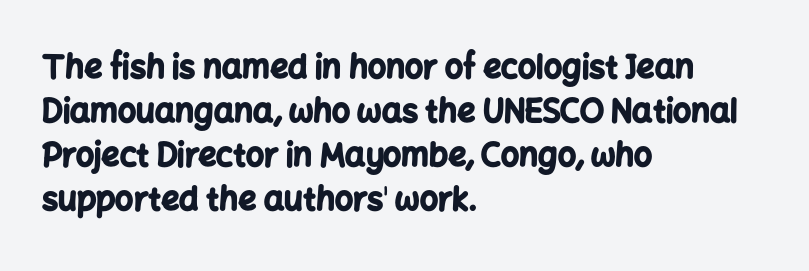
The image shows 32 px bold sans-serif type, upright; set left-aligned, normal line spacing (1.38x), normal letter spacing, not underlined; low stroke contrast and a medium x-height.
